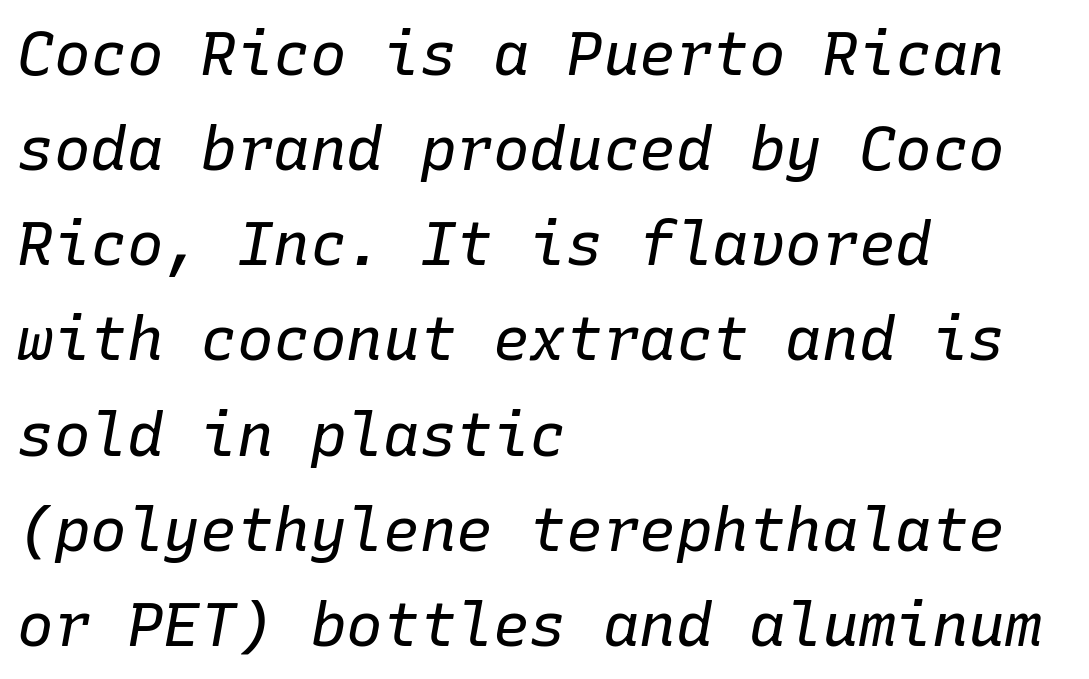
Q: Is the text bold? A: No.
Q: Is the text italic (slanted)? A: Yes, it leans right by about 10 degrees.
Q: Is the text underlined? A: No.
Q: How is the paragraph aligned? A: Left-aligned.
Q: Is the spacing between letters normal or unusually wide? A: Normal.
Q: Is the spacing between lines tight, normal or loose? A: Normal.
Q: Width (condensed, normal, or wide)? A: Normal.
Q: Stroke contrast? A: Low.
Q: x-height? A: Medium.
Q: Monospaced? A: Yes.
